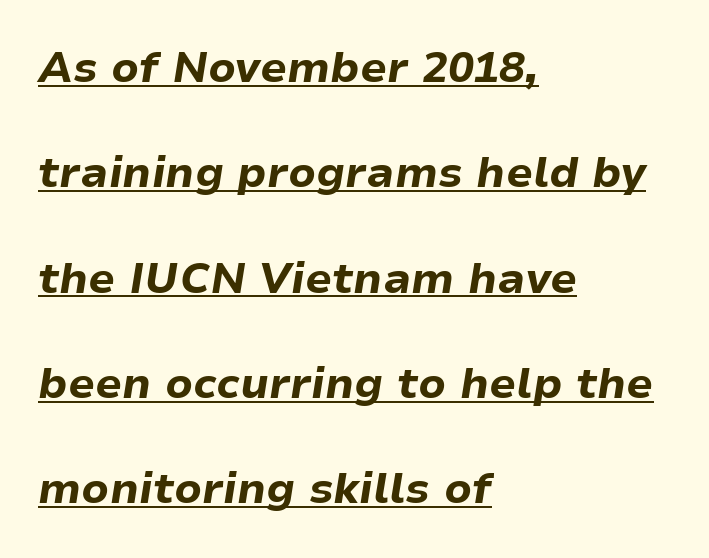
Q: Is the text bold? A: Yes.
Q: Is the text italic (slanted)? A: Yes, it leans right by about 9 degrees.
Q: Is the text underlined? A: Yes.
Q: How is the paragraph aligned? A: Left-aligned.
Q: Is the spacing between letters normal or unusually wide? A: Normal.
Q: Is the spacing between lines tight, normal or loose? A: Loose.
Q: Width (condensed, normal, or wide)? A: Normal.
Q: Stroke contrast? A: Low.
Q: x-height? A: Medium.
Q: Monospaced? A: No.
